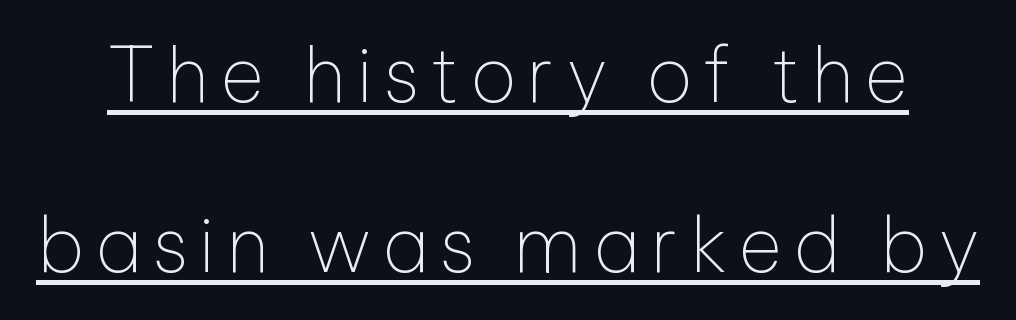
The image shows 76 px thin sans-serif type, upright; set loose line spacing (2.24x), underlined; low stroke contrast and a medium x-height.
